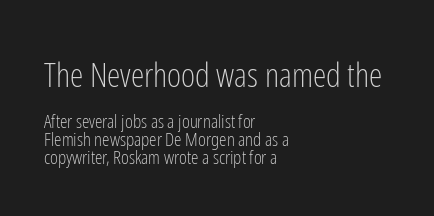
Q: Is the text bold? A: No.
Q: Is the text italic (slanted)? A: No, it is upright.
Q: Is the typeface a serif or a sans-serif typeface? A: Sans-serif.
Q: Is the text underlined? A: No.
Q: How is the paragraph aligned? A: Left-aligned.
Q: Is the spacing between letters normal or unusually wide? A: Normal.
Q: Is the spacing between lines tight, normal or loose? A: Tight.
Q: Which block of text is set in a larger size, the first (top) or the second (bottom)? A: The first (top) one.
Q: Width (condensed, normal, or wide)? A: Condensed.
Q: Stroke contrast? A: Low.
Q: x-height? A: Medium.
Q: Monospaced? A: No.
